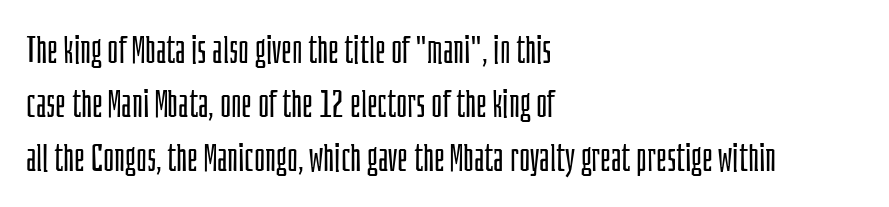
{"serif": "no", "italic": "no", "bold": "no", "weight": "light", "width": "condensed", "stroke_contrast": "low", "x_height": "large", "monospaced": "no", "underline": "no", "align": "left", "line_spacing": "normal", "line_spacing_ratio": 1.42, "letter_spacing": "normal", "letter_spacing_em": 0.0, "glyph_px": 38}
